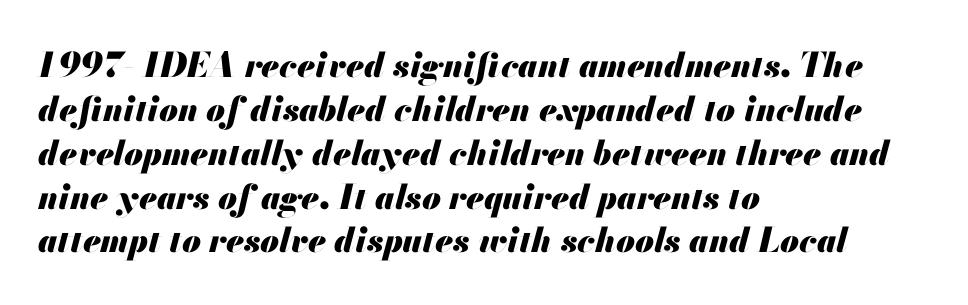
The image shows 34 px heavy type, italic (leaning right); set left-aligned, normal line spacing (1.29x), normal letter spacing, not underlined; medium stroke contrast and a small x-height.
